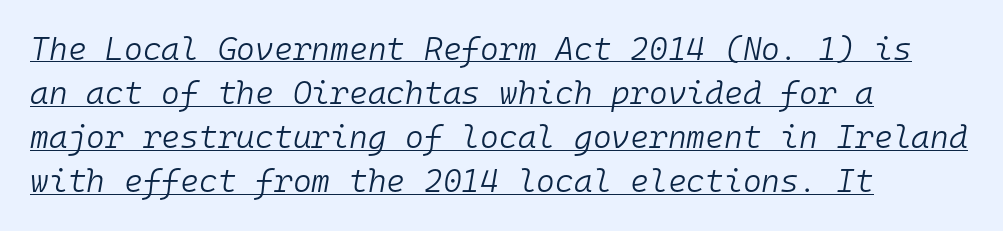
Q: Is the text bold? A: No.
Q: Is the text italic (slanted)? A: Yes, it leans right by about 10 degrees.
Q: Is the text underlined? A: Yes.
Q: How is the paragraph aligned? A: Left-aligned.
Q: Is the spacing between letters normal or unusually wide? A: Normal.
Q: Is the spacing between lines tight, normal or loose? A: Normal.
Q: Width (condensed, normal, or wide)? A: Normal.
Q: Stroke contrast? A: Low.
Q: x-height? A: Medium.
Q: Monospaced? A: Yes.
